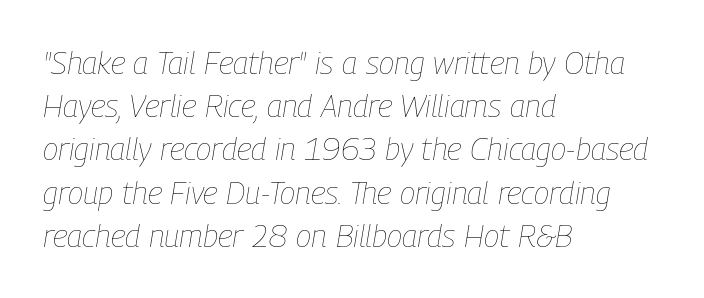
Q: Is the text bold? A: No.
Q: Is the text italic (slanted)? A: Yes, it leans right by about 9 degrees.
Q: Is the text underlined? A: No.
Q: How is the paragraph aligned? A: Left-aligned.
Q: Is the spacing between letters normal or unusually wide? A: Normal.
Q: Is the spacing between lines tight, normal or loose? A: Normal.
Q: Width (condensed, normal, or wide)? A: Condensed.
Q: Stroke contrast? A: Low.
Q: x-height? A: Medium.
Q: Monospaced? A: No.
